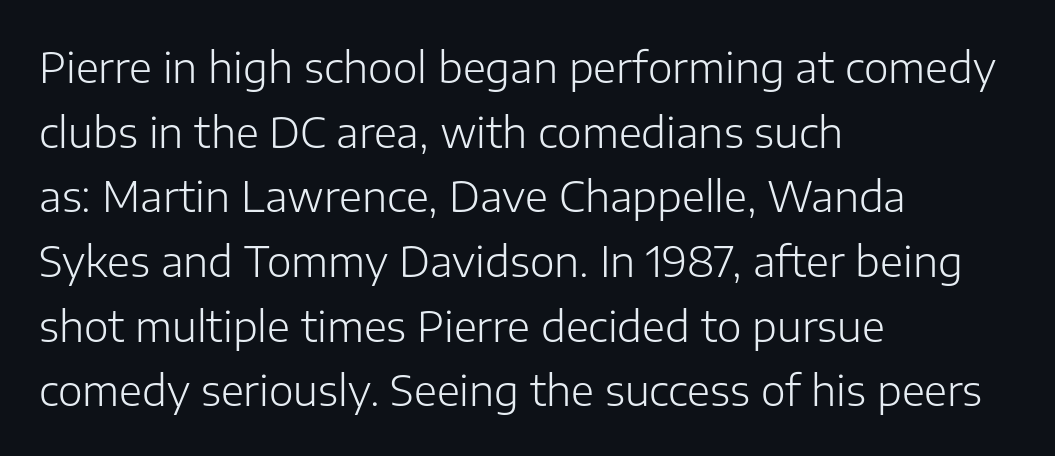
The image shows 42 px light sans-serif type, upright; set left-aligned, normal line spacing (1.54x), normal letter spacing, not underlined; low stroke contrast and a medium x-height.
